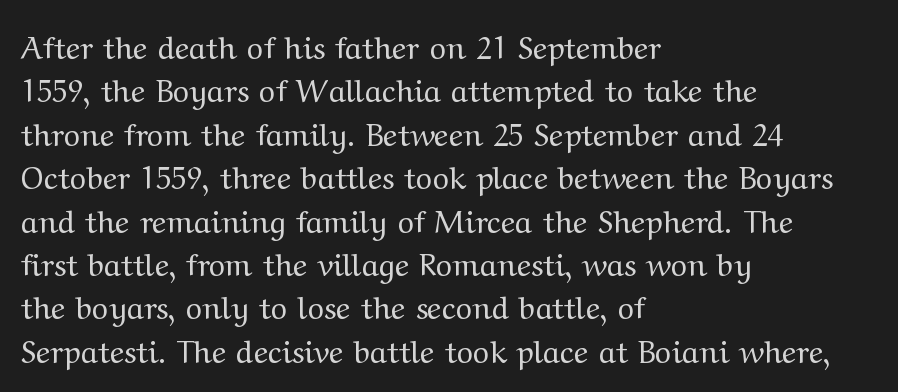
The image shows 31 px regular-weight, wide serif type, upright; set left-aligned, normal line spacing (1.4x), normal letter spacing, not underlined; medium stroke contrast and a medium x-height.
